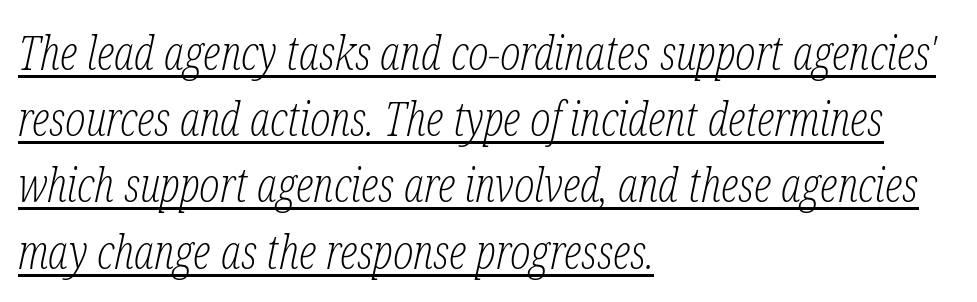
Q: Is the text bold? A: No.
Q: Is the text italic (slanted)? A: Yes, it leans right by about 12 degrees.
Q: Is the typeface a serif or a sans-serif typeface? A: Serif.
Q: Is the text underlined? A: Yes.
Q: How is the paragraph aligned? A: Left-aligned.
Q: Is the spacing between letters normal or unusually wide? A: Normal.
Q: Is the spacing between lines tight, normal or loose? A: Normal.
Q: Width (condensed, normal, or wide)? A: Condensed.
Q: Stroke contrast? A: Low.
Q: x-height? A: Medium.
Q: Monospaced? A: No.
